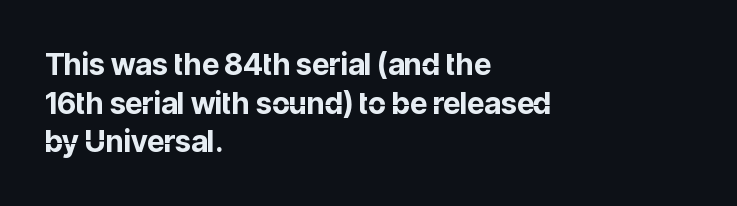
{"serif": "no", "italic": "no", "bold": "yes", "weight": "bold", "width": "normal", "stroke_contrast": "low", "x_height": "medium", "monospaced": "no", "underline": "no", "align": "left", "line_spacing": "normal", "line_spacing_ratio": 1.29, "letter_spacing": "normal", "letter_spacing_em": 0.0, "glyph_px": 30}
